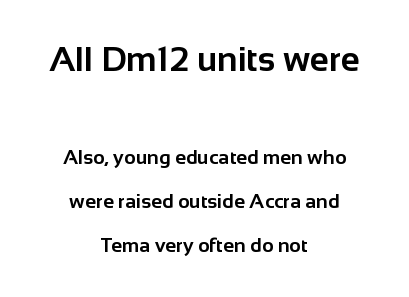
{"serif": "no", "italic": "no", "bold": "yes", "weight": "bold", "width": "normal", "stroke_contrast": "low", "x_height": "medium", "monospaced": "no", "underline": "no", "align": "center", "line_spacing": "loose", "line_spacing_ratio": 2.22, "letter_spacing": "normal", "letter_spacing_em": 0.0, "larger_block": "first", "size_ratio": 1.75, "glyph_px": 35}
